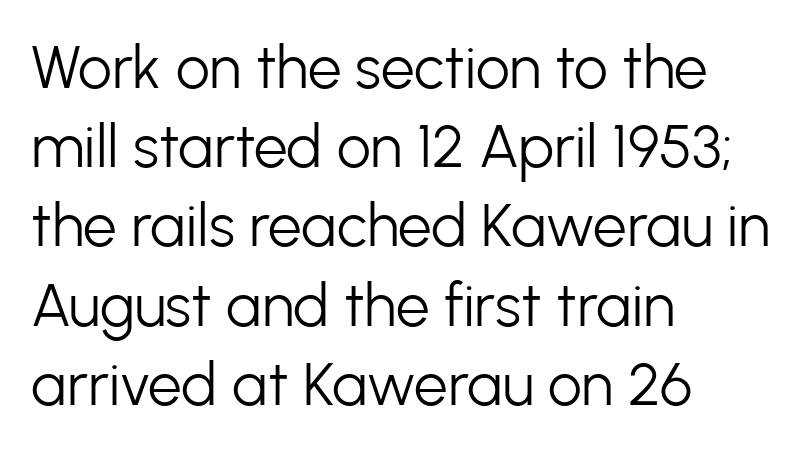
{"serif": "no", "italic": "no", "bold": "no", "weight": "light", "width": "normal", "stroke_contrast": "low", "x_height": "medium", "monospaced": "no", "underline": "no", "align": "left", "line_spacing": "normal", "line_spacing_ratio": 1.32, "letter_spacing": "normal", "letter_spacing_em": 0.0, "glyph_px": 60}
